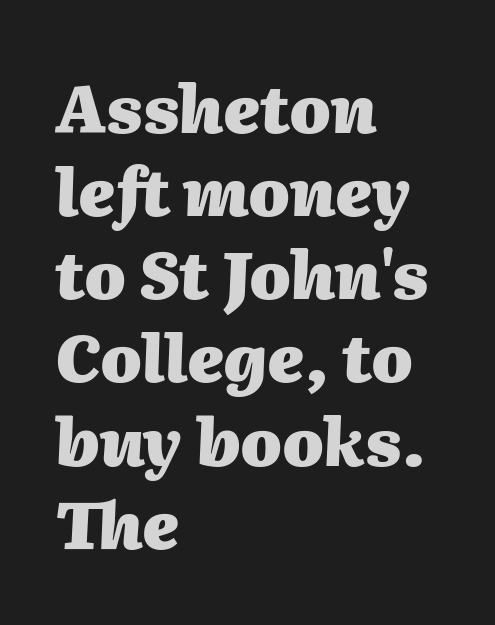
The block of text has a typical density, with ordinary space between rows. You could not count columns in this text — the font is proportionally spaced. Look at the tracking — it's just the regular setting, nothing added. Caption: bold face, heavy strokes.
